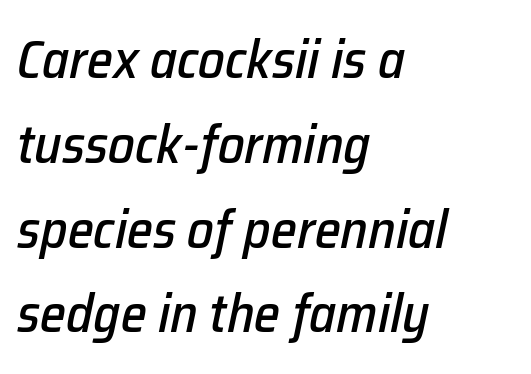
There is no visible air inserted between adjacent glyphs. Compared with ordinary roman type, these characters are visibly tilted. The passage is arranged the way most books set body copy — flush left. Here the designer chose a conventional face with non-uniform glyph widths.
